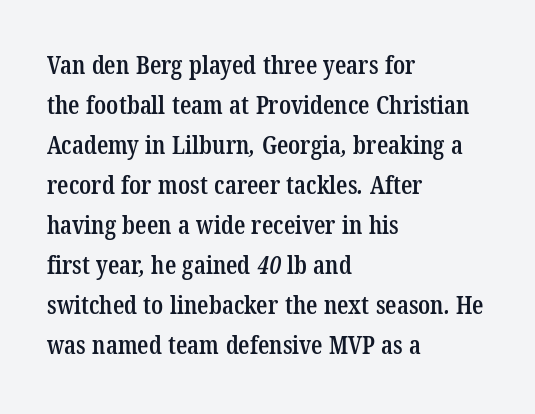
The image shows 25 px text type; set left-aligned, normal line spacing (1.6x), normal letter spacing, not underlined.
